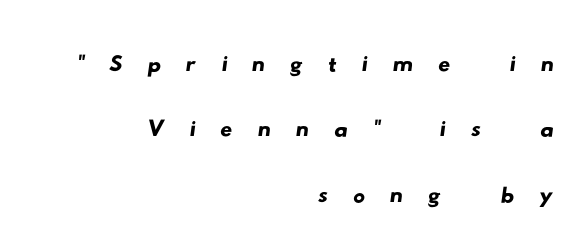
Q: Is the typeface a serif or a sans-serif typeface? A: Sans-serif.
Q: Is the text underlined? A: No.
Q: How is the paragraph aligned? A: Right-aligned.
Q: Is the spacing between letters normal or unusually wide? A: Unusually wide.
Q: Is the spacing between lines tight, normal or loose? A: Tight.
Q: Width (condensed, normal, or wide)? A: Wide.
Q: Stroke contrast? A: Low.
Q: x-height? A: Small.
Q: Monospaced? A: No.
